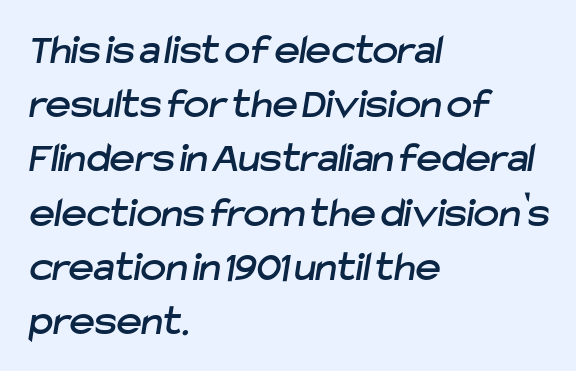
Students, observe: this is what conventionally led text looks like. I'd call this a sans setting — the letters go barefoot. These lines are rendered in a variable-pitch font. Every row of glyphs begins at an identical x-position on the left. Here the glyphs are tracked normally, forming tight word shapes.
